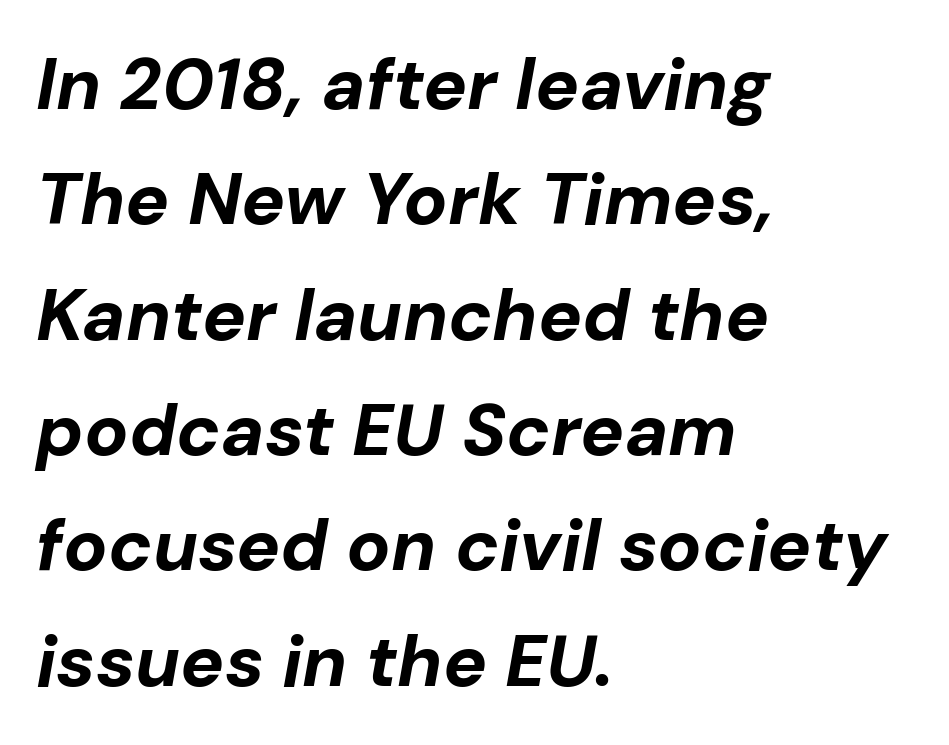
A dark, heavy texture on the line: the type is bold. You could not count columns in this text — the font is proportionally spaced. Spacing between characters is what you'd get straight out of the box. The area under the type is left untouched. Left-aligned paragraph, ragged on the right. Slant detected: the letters are inclined.
